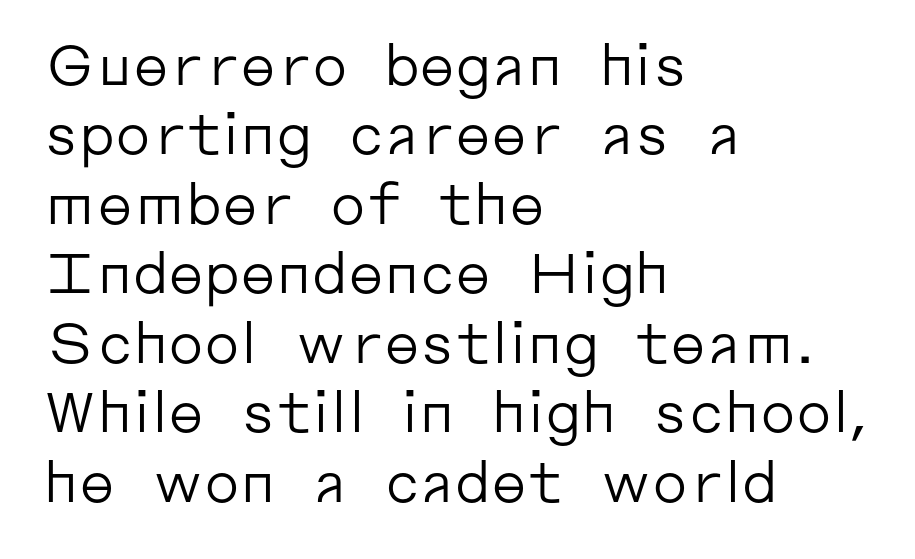
The image shows 56 px regular-weight sans-serif type, upright; set left-aligned, line spacing 1.24x, normal letter spacing, not underlined; low stroke contrast and a medium x-height.
